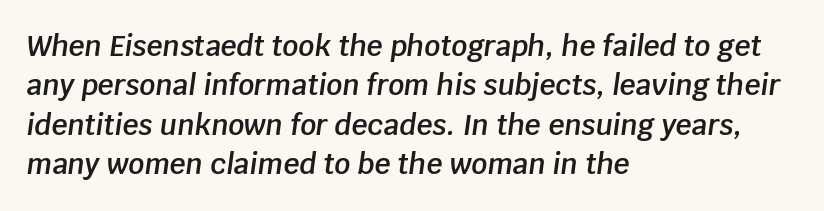
{"italic": "yes", "lean": "right", "slant_degrees": 8, "bold": "semi", "weight": "semibold", "width": "normal", "stroke_contrast": "low", "x_height": "large", "monospaced": "no", "underline": "no", "align": "left", "line_spacing": "normal", "line_spacing_ratio": 1.41, "letter_spacing": "normal", "letter_spacing_em": 0.0, "glyph_px": 28}
